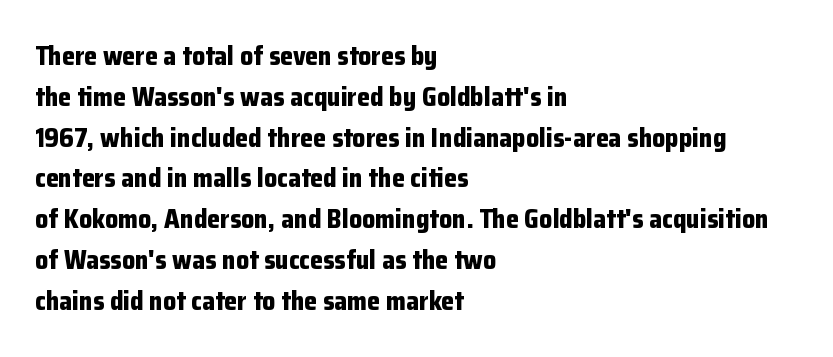
The image shows 26 px bold type, upright; set left-aligned, normal line spacing (1.57x), normal letter spacing, not underlined.
